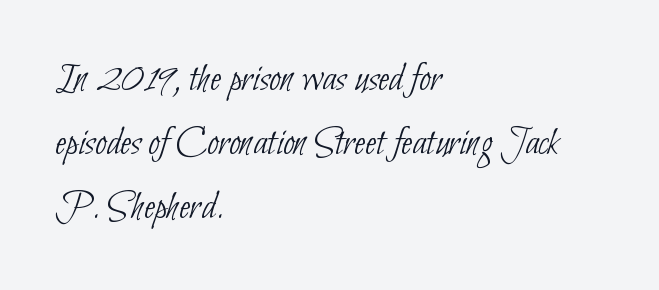
The letterforms sit at book weight or below. Does the leading feel generous? No, just average. Leftover space on each line is placed entirely after the last word. Think of a printed novel: that variable character pitch is what you see here. The type is set solid horizontally, with unmodified tracking. Check under the words: just untouched page.
